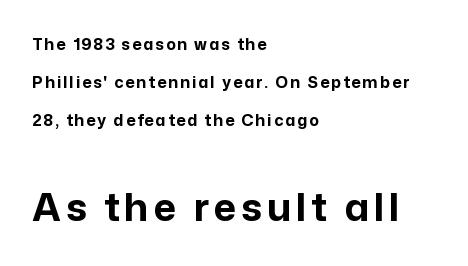
{"serif": "no", "italic": "no", "bold": "yes", "weight": "bold", "width": "normal", "stroke_contrast": "low", "x_height": "medium", "monospaced": "no", "underline": "no", "align": "left", "line_spacing": "loose", "line_spacing_ratio": 2.39, "larger_block": "second", "size_ratio": 2.44, "glyph_px": 39}
